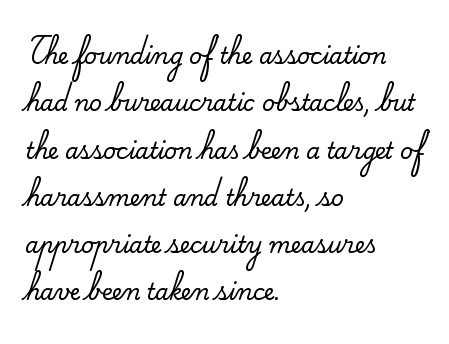
Compared with typical body copy, the letter spacing here is the same. Whoever set this chose breathing room over compactness in the vertical rhythm. Line starts are locked; line ends wander. Underlining? Definitely not there.
